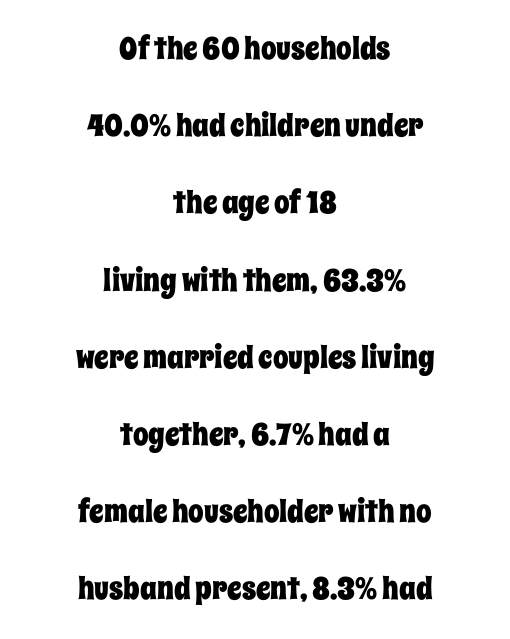
{"italic": "no", "width": "condensed", "stroke_contrast": "low", "x_height": "large", "monospaced": "no", "underline": "no", "align": "center", "line_spacing": "loose", "line_spacing_ratio": 2.49, "letter_spacing": "normal", "letter_spacing_em": 0.0, "glyph_px": 31}
